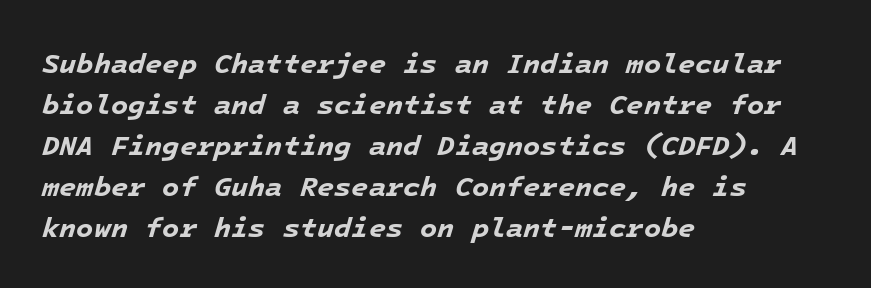
{"italic": "yes", "lean": "right", "slant_degrees": 16, "bold": "yes", "weight": "bold", "width": "normal", "stroke_contrast": "low", "x_height": "medium", "monospaced": "yes", "underline": "no", "align": "left", "line_spacing": "normal", "line_spacing_ratio": 1.46, "letter_spacing": "normal", "letter_spacing_em": 0.0, "glyph_px": 28}
